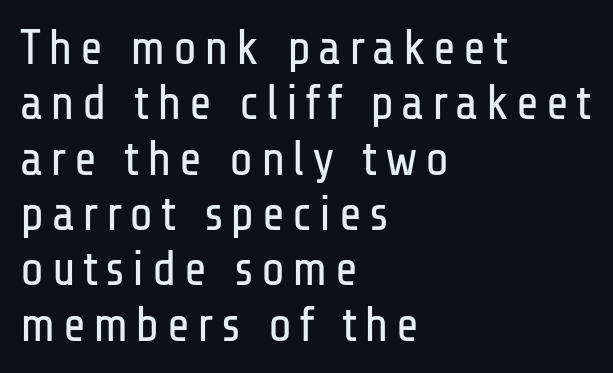
Q: Is the text bold? A: No.
Q: Is the text italic (slanted)? A: No, it is upright.
Q: Is the typeface a serif or a sans-serif typeface? A: Sans-serif.
Q: Is the text underlined? A: No.
Q: How is the paragraph aligned? A: Left-aligned.
Q: Is the spacing between lines tight, normal or loose? A: Tight.
Q: Width (condensed, normal, or wide)? A: Condensed.
Q: Stroke contrast? A: Low.
Q: x-height? A: Medium.
Q: Monospaced? A: No.
